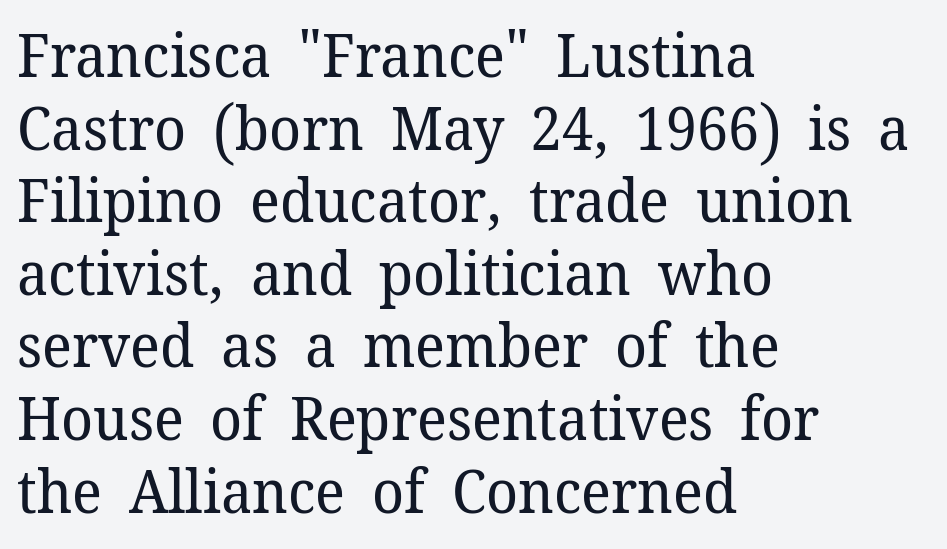
{"serif": "yes", "italic": "no", "bold": "no", "weight": "regular", "width": "normal", "stroke_contrast": "low", "x_height": "medium", "monospaced": "no", "underline": "no", "align": "left", "line_spacing_ratio": 1.21, "letter_spacing": "normal", "letter_spacing_em": 0.0, "glyph_px": 60}
